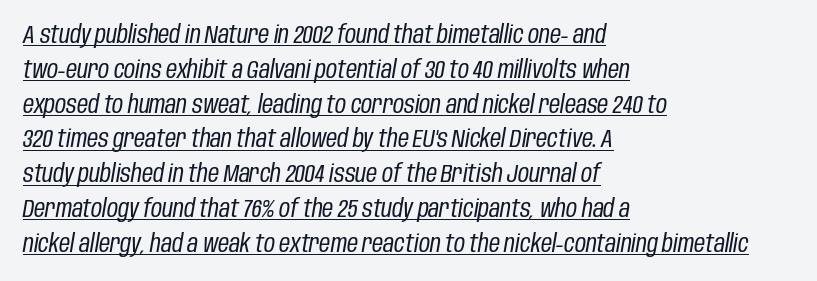
Q: Is the text bold? A: No.
Q: Is the text italic (slanted)? A: Yes, it leans right by about 10 degrees.
Q: Is the text underlined? A: Yes.
Q: How is the paragraph aligned? A: Left-aligned.
Q: Is the spacing between letters normal or unusually wide? A: Normal.
Q: Is the spacing between lines tight, normal or loose? A: Normal.
